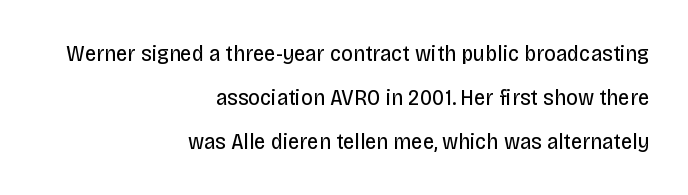
{"italic": "no", "bold": "no", "underline": "no", "align": "right", "line_spacing": "loose", "line_spacing_ratio": 1.91, "letter_spacing": "normal", "letter_spacing_em": 0.0, "glyph_px": 23}
